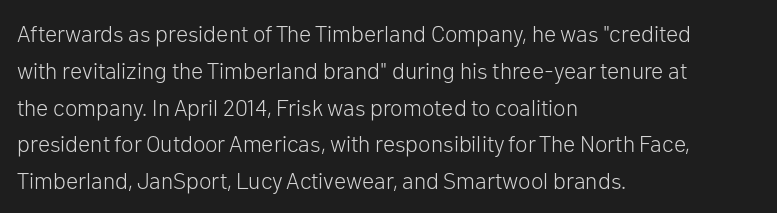
{"italic": "no", "bold": "no", "underline": "no", "align": "left", "line_spacing": "normal", "line_spacing_ratio": 1.6, "letter_spacing": "normal", "letter_spacing_em": 0.0, "glyph_px": 23}
